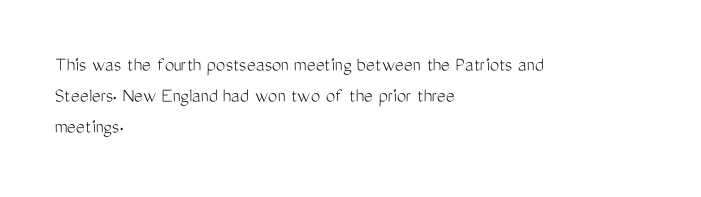
Q: Is the text bold? A: No.
Q: Is the text italic (slanted)? A: No, it is upright.
Q: Is the text underlined? A: No.
Q: How is the paragraph aligned? A: Left-aligned.
Q: Is the spacing between letters normal or unusually wide? A: Normal.
Q: Is the spacing between lines tight, normal or loose? A: Normal.
